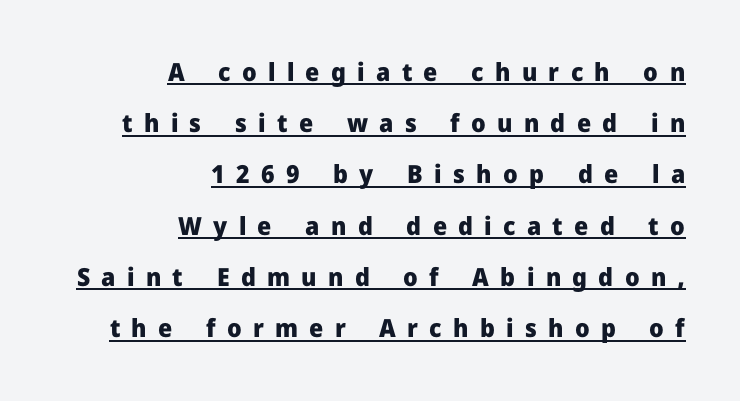
The image shows 25 px bold type, upright; set right-aligned, loose line spacing (2.05x), unusually wide letter spacing (+0.45 em), underlined.
